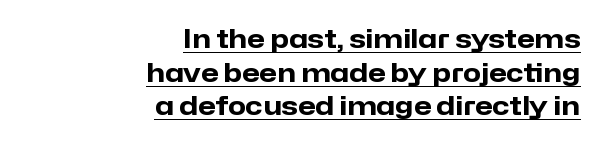
The image shows 26 px bold type, upright; set right-aligned, normal line spacing (1.29x), normal letter spacing, underlined.
